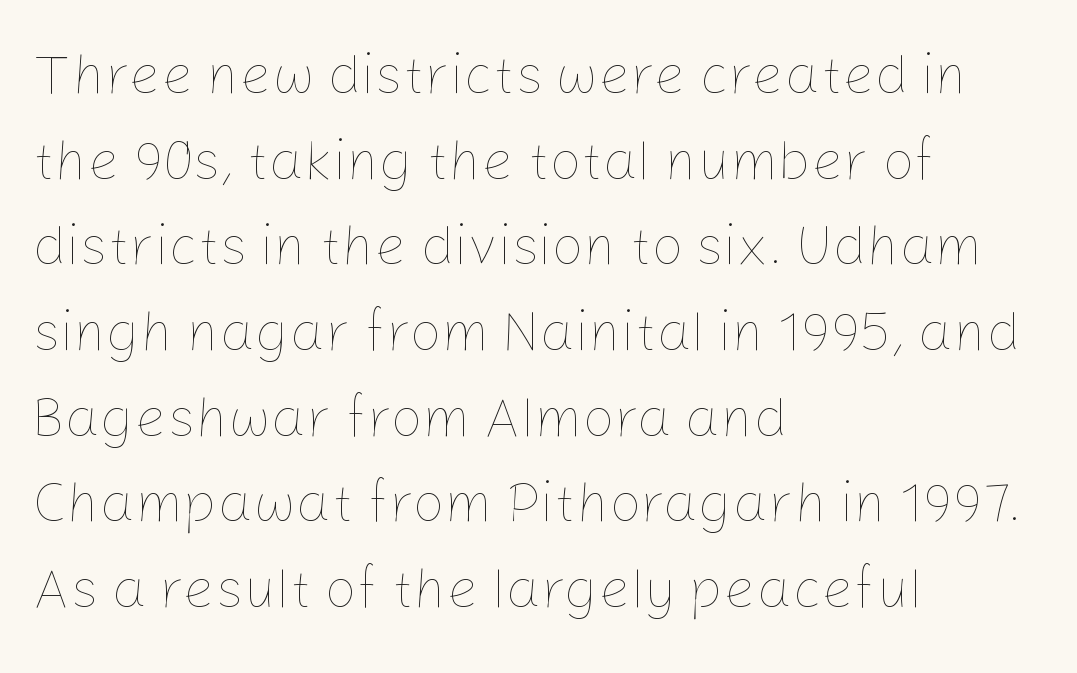
{"italic": "no", "bold": "no", "weight": "thin", "width": "normal", "stroke_contrast": "low", "x_height": "medium", "monospaced": "no", "underline": "no", "align": "left", "line_spacing": "normal", "line_spacing_ratio": 1.53, "letter_spacing": "normal", "letter_spacing_em": 0.0, "glyph_px": 56}
